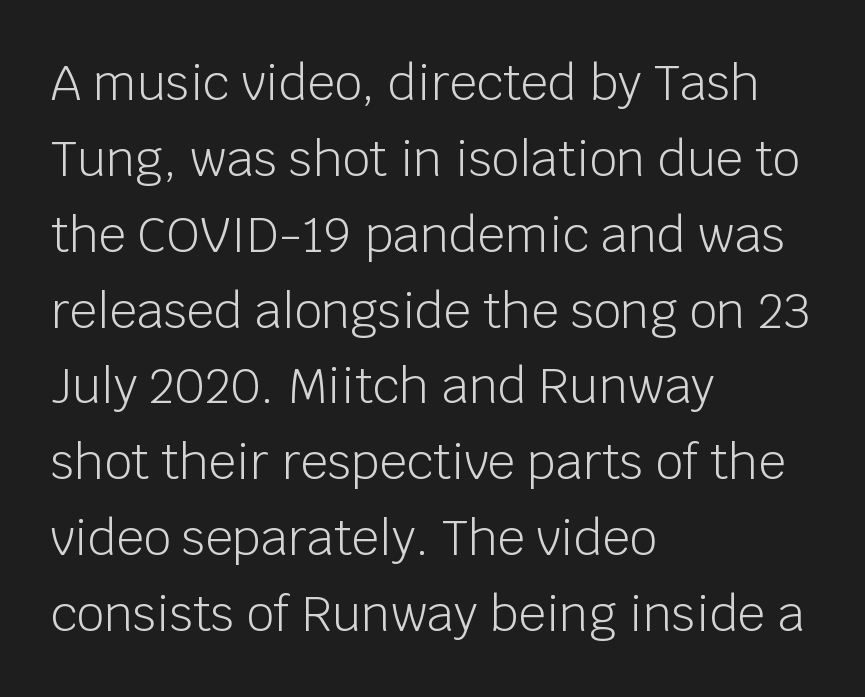
The gaps between neighbouring characters are ordinary and unremarkable. Descenders hang freely into open space. Heaviness? Minimal to ordinary, like unemphasized prose. Looks like regular typesetting: each glyph gets only the width it needs.
